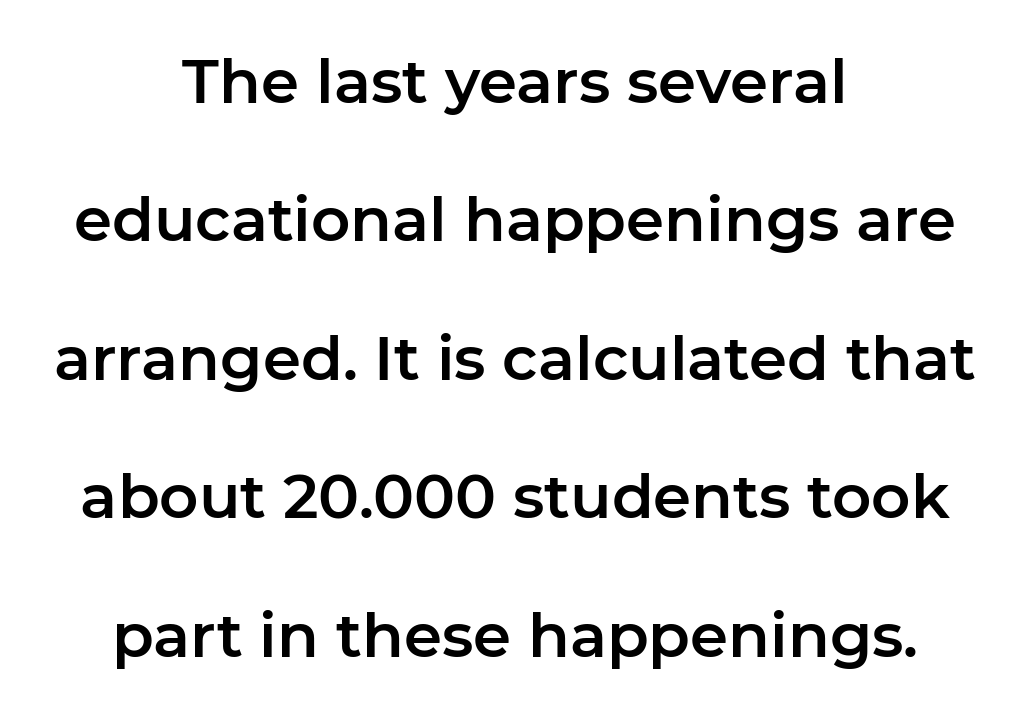
The image shows 61 px sans-serif type, upright; set centered, loose line spacing (2.27x), normal letter spacing, not underlined; low stroke contrast and a medium x-height.
